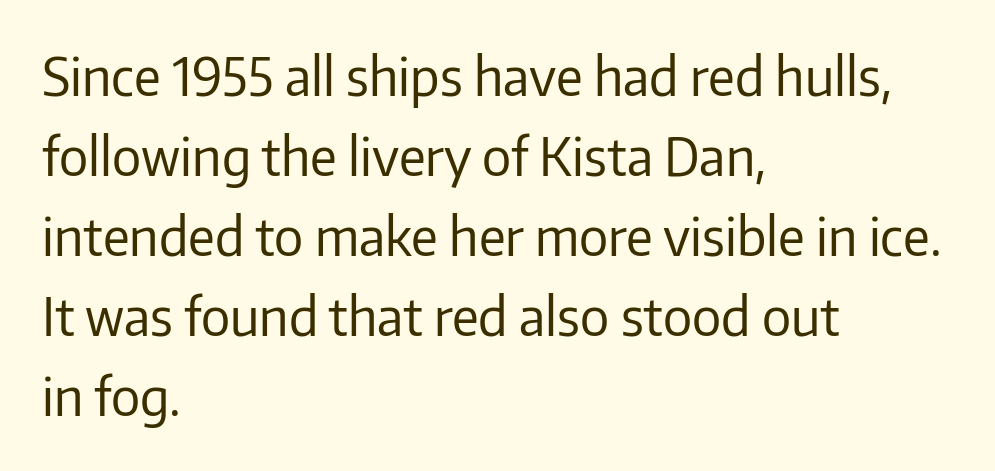
Q: Is the text bold? A: No.
Q: Is the text italic (slanted)? A: No, it is upright.
Q: Is the typeface a serif or a sans-serif typeface? A: Sans-serif.
Q: Is the text underlined? A: No.
Q: How is the paragraph aligned? A: Left-aligned.
Q: Is the spacing between letters normal or unusually wide? A: Normal.
Q: Is the spacing between lines tight, normal or loose? A: Normal.
Q: Width (condensed, normal, or wide)? A: Normal.
Q: Stroke contrast? A: Low.
Q: x-height? A: Medium.
Q: Monospaced? A: No.
